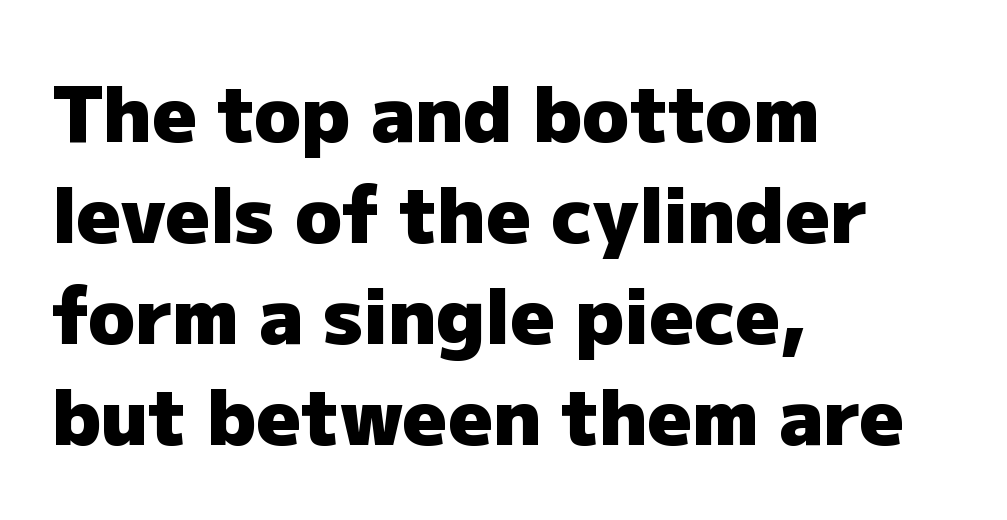
{"serif": "no", "italic": "no", "bold": "yes", "weight": "heavy", "width": "normal", "stroke_contrast": "low", "x_height": "medium", "monospaced": "no", "underline": "no", "align": "left", "line_spacing": "normal", "line_spacing_ratio": 1.31, "letter_spacing": "normal", "letter_spacing_em": 0.0, "glyph_px": 77}
